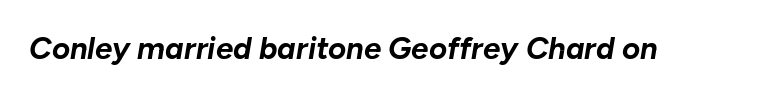
The face used here is proportionally spaced, like ordinary book or web type. You can tell it's italic because the verticals aren't actually vertical. Is the letter spacing exaggerated? No — it looks like the ordinary default. The font is running at its bold setting.
